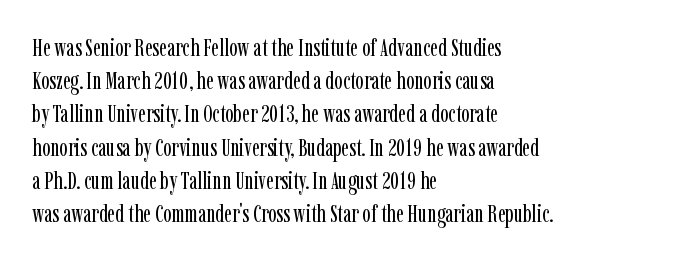
{"italic": "no", "bold": "no", "underline": "no", "align": "left", "line_spacing": "normal", "line_spacing_ratio": 1.33, "letter_spacing": "normal", "letter_spacing_em": 0.0, "glyph_px": 25}
